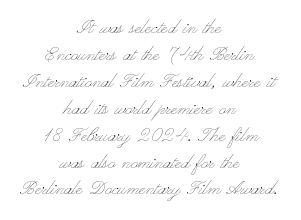
Stroke thickness stays within the range of a standard reading face or lighter. The paragraph has two soft edges and a firm central axis. Underlining? Definitely not there. How are the letters spaced? Ordinarily, with no added tracking.
